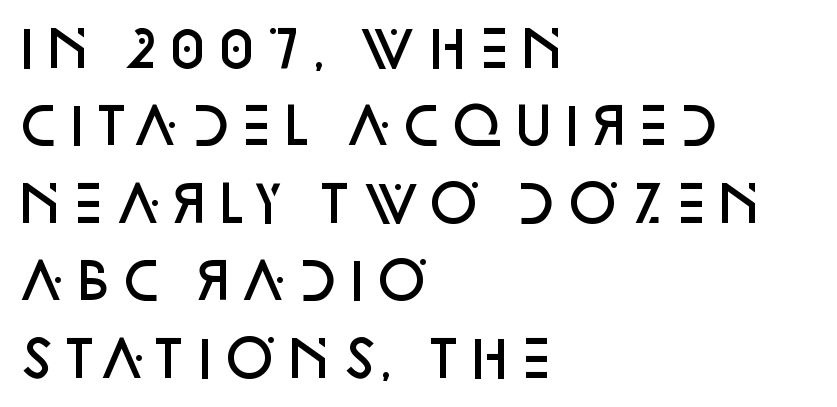
{"serif": "no", "italic": "no", "bold": "semi", "weight": "semibold", "width": "normal", "stroke_contrast": "low", "x_height": "large", "monospaced": "no", "underline": "no", "align": "left", "line_spacing": "normal", "line_spacing_ratio": 1.55, "letter_spacing": "normal", "letter_spacing_em": 0.0, "glyph_px": 50}
